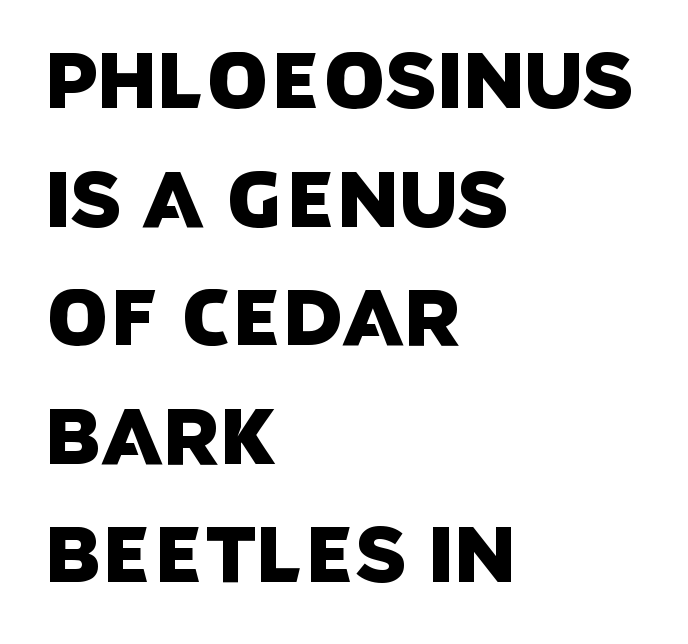
The baseline area is clear. Compared with typical paragraphs, the rows here are spaced about the same. Look at the tracking — it's just the regular setting, nothing added. This is sans-serif lettering, the kind often seen on screens and signage. The rendering uses natural spacing where letterforms have individual widths. The compositor pushed each line to the left boundary.
